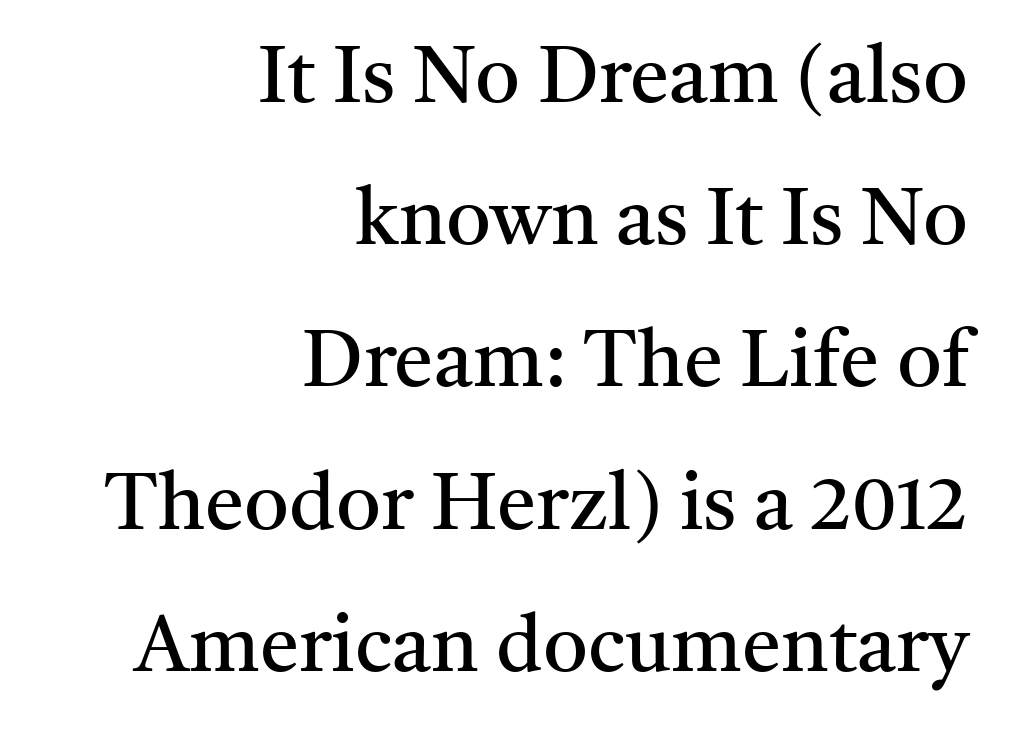
Q: Is the text bold? A: No.
Q: Is the text italic (slanted)? A: No, it is upright.
Q: Is the typeface a serif or a sans-serif typeface? A: Serif.
Q: Is the text underlined? A: No.
Q: How is the paragraph aligned? A: Right-aligned.
Q: Is the spacing between letters normal or unusually wide? A: Normal.
Q: Width (condensed, normal, or wide)? A: Normal.
Q: Stroke contrast? A: Medium.
Q: x-height? A: Medium.
Q: Monospaced? A: No.
